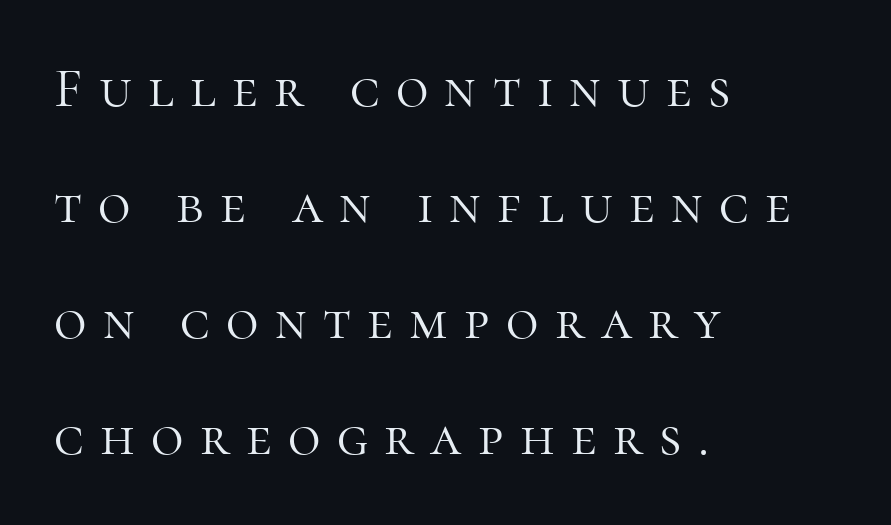
The image shows 56 px light serif type, upright; set left-aligned, loose line spacing (2.07x), unusually wide letter spacing (+0.29 em), not underlined; high stroke contrast and a medium x-height.
